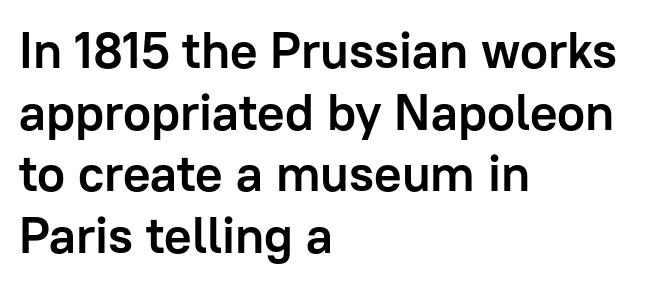
Examine the stroke ends and you'll find no serifs. Leftover space on each line is placed entirely after the last word. Set as a true bold cut, around the 700 mark. The letters advance in unequal steps, a hallmark of proportional type. Is there any slant? The stems are plumb. Students, note that the glyphs here touch the page at normal intervals.
